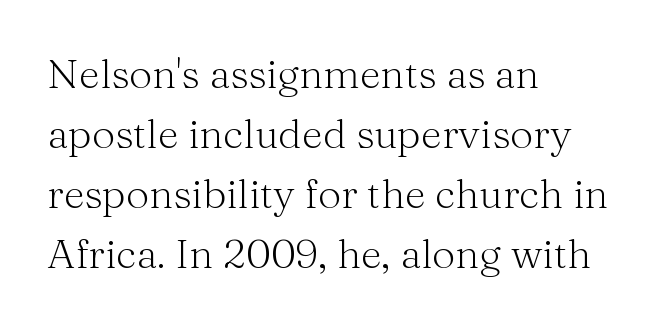
{"serif": "yes", "italic": "no", "bold": "no", "weight": "light", "width": "normal", "stroke_contrast": "medium", "x_height": "medium", "monospaced": "no", "underline": "no", "align": "left", "line_spacing": "normal", "line_spacing_ratio": 1.46, "letter_spacing": "normal", "letter_spacing_em": 0.0, "glyph_px": 41}
